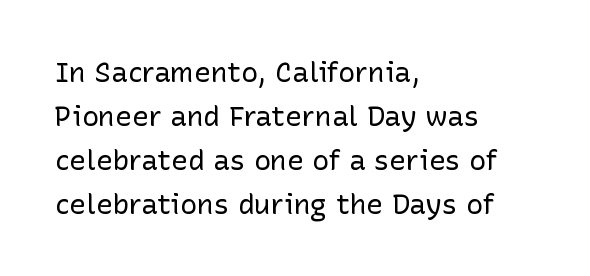
{"serif": "no", "italic": "no", "bold": "no", "weight": "regular", "width": "normal", "stroke_contrast": "low", "x_height": "medium", "monospaced": "no", "underline": "no", "align": "left", "line_spacing": "normal", "line_spacing_ratio": 1.57, "letter_spacing": "normal", "letter_spacing_em": 0.0, "glyph_px": 28}
